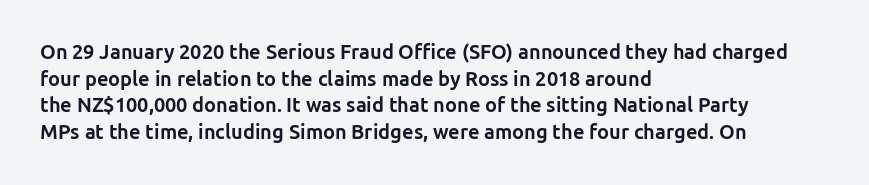
The image shows 20 px bold type, upright; set left-aligned, normal line spacing (1.33x), normal letter spacing, not underlined.
